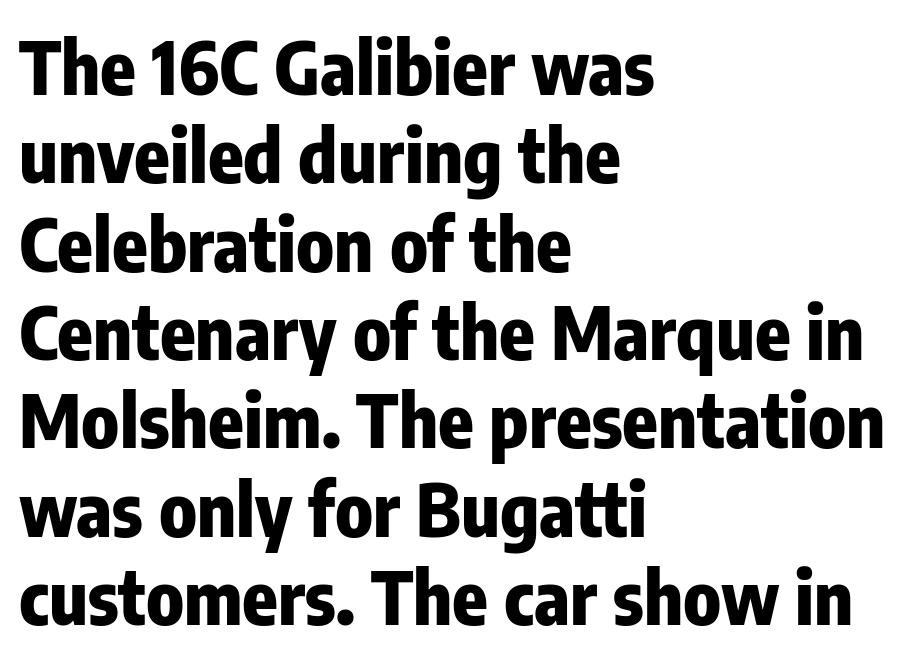
Q: Is the text bold? A: Yes.
Q: Is the text italic (slanted)? A: No, it is upright.
Q: Is the typeface a serif or a sans-serif typeface? A: Sans-serif.
Q: Is the text underlined? A: No.
Q: How is the paragraph aligned? A: Left-aligned.
Q: Is the spacing between letters normal or unusually wide? A: Normal.
Q: Width (condensed, normal, or wide)? A: Condensed.
Q: Stroke contrast? A: Low.
Q: x-height? A: Medium.
Q: Monospaced? A: No.
